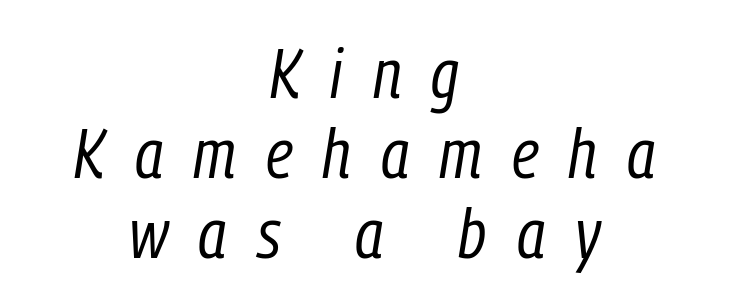
Q: Is the text bold? A: No.
Q: Is the text italic (slanted)? A: Yes, it leans right by about 9 degrees.
Q: Is the text underlined? A: No.
Q: How is the paragraph aligned? A: Centered.
Q: Is the spacing between letters normal or unusually wide? A: Unusually wide.
Q: Is the spacing between lines tight, normal or loose? A: Tight.
Q: Width (condensed, normal, or wide)? A: Condensed.
Q: Stroke contrast? A: Low.
Q: x-height? A: Medium.
Q: Monospaced? A: No.
